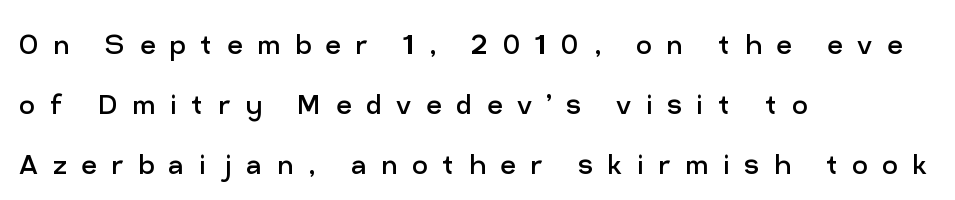
Q: Is the text bold? A: No.
Q: Is the text italic (slanted)? A: No, it is upright.
Q: Is the typeface a serif or a sans-serif typeface? A: Sans-serif.
Q: Is the text underlined? A: No.
Q: How is the paragraph aligned? A: Left-aligned.
Q: Is the spacing between letters normal or unusually wide? A: Unusually wide.
Q: Width (condensed, normal, or wide)? A: Normal.
Q: Stroke contrast? A: Low.
Q: x-height? A: Medium.
Q: Monospaced? A: No.
